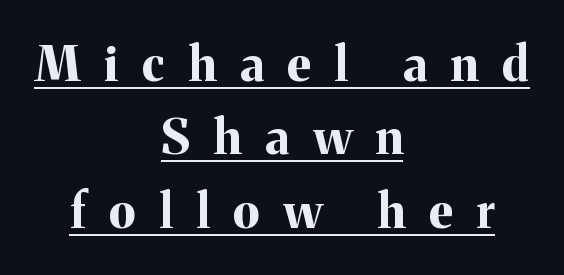
{"serif": "yes", "italic": "no", "bold": "yes", "weight": "bold", "width": "normal", "stroke_contrast": "medium", "x_height": "medium", "monospaced": "no", "underline": "yes", "align": "center", "line_spacing": "normal", "line_spacing_ratio": 1.53, "letter_spacing": "wide", "letter_spacing_em": 0.5, "glyph_px": 48}
